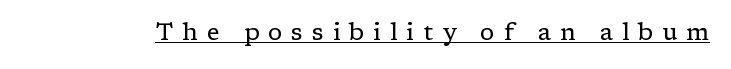
Q: Is the text bold? A: No.
Q: Is the text italic (slanted)? A: No, it is upright.
Q: Is the text underlined? A: Yes.
Q: Is the spacing between letters normal or unusually wide? A: Unusually wide.
